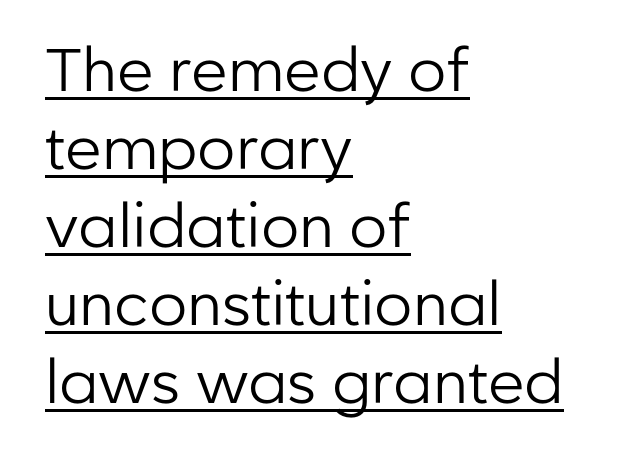
No italicization has been applied; the sample stays upright. A rule runs beneath these lines of type. Spacing between characters is what you'd get straight out of the box. Weight: not bold — regular or lighter.
